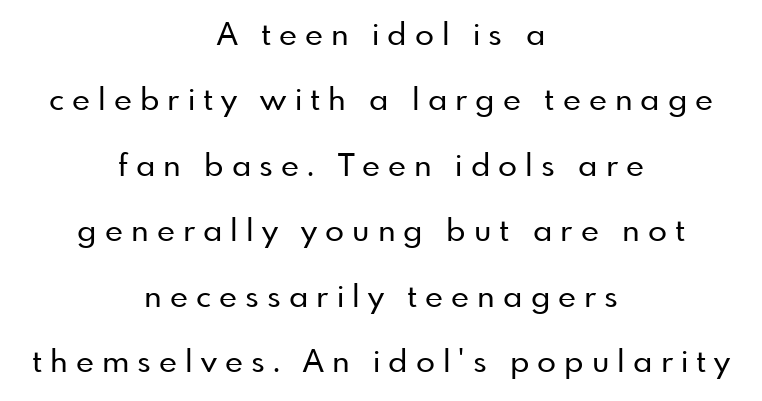
{"serif": "no", "italic": "no", "width": "normal", "stroke_contrast": "low", "x_height": "small", "monospaced": "no", "underline": "no", "align": "center", "line_spacing": "loose", "line_spacing_ratio": 2.11, "letter_spacing": "wide", "letter_spacing_em": 0.26, "glyph_px": 31}
